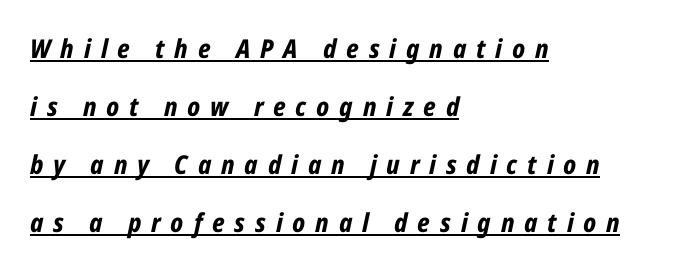
The space between consecutive lines is lavish. Heavy, bold letterforms. Notice how a bar underscores the lettering throughout. Caption: multi-line text, flush left, ragged right. Glyph-to-glyph distance is far greater than everyday printed text.
